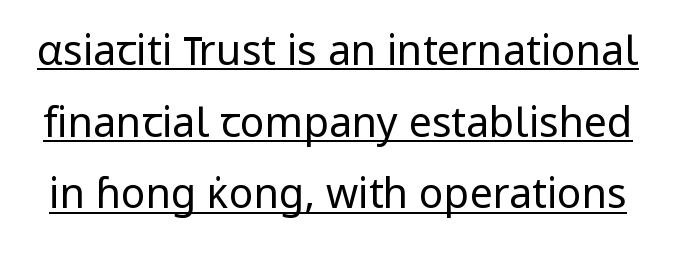
The image shows 41 px regular-weight sans-serif type, upright; set line spacing 1.75x, normal letter spacing, underlined; low stroke contrast and a medium x-height.
